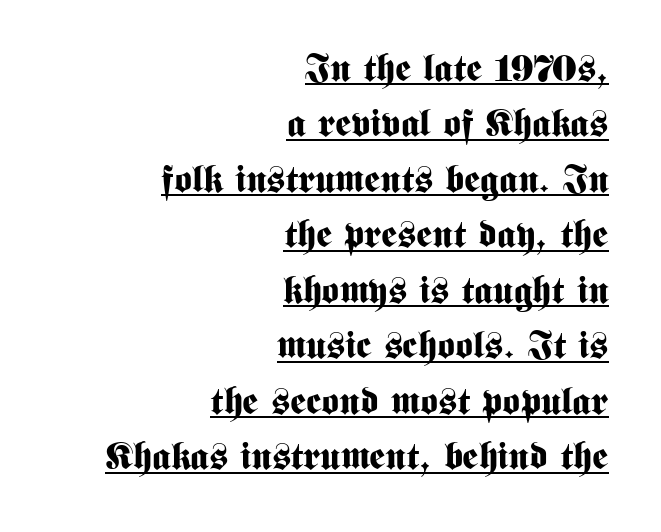
Glyph-to-glyph distance matches everyday printed text. Ordinary non-slanted type is in use. Underlining? Definitely there. Compared with a flush-left layout, this one pins lines to the opposite, right side.
